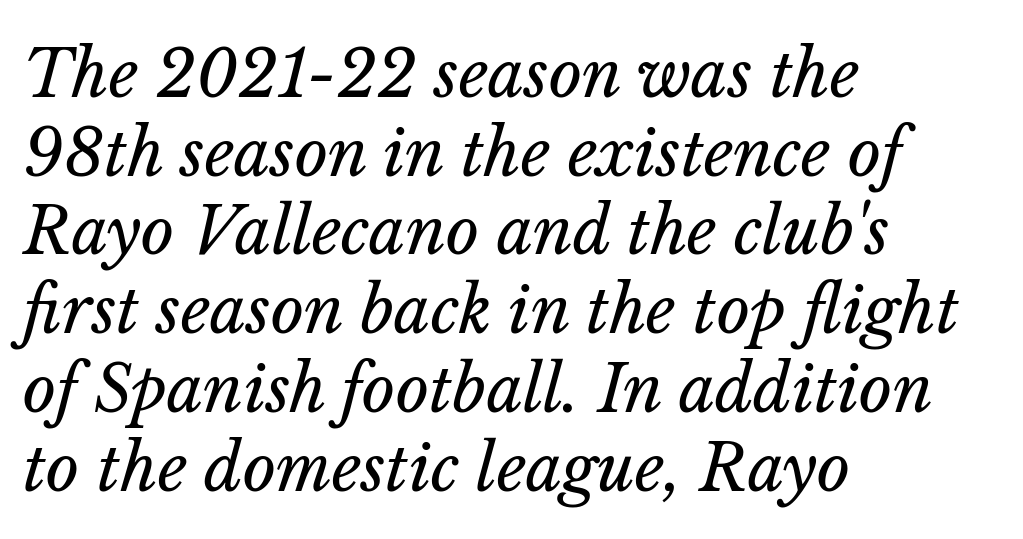
{"italic": "yes", "lean": "right", "slant_degrees": 14, "bold": "no", "weight": "regular", "width": "normal", "stroke_contrast": "low", "x_height": "medium", "monospaced": "no", "underline": "no", "align": "left", "line_spacing_ratio": 1.23, "letter_spacing": "normal", "letter_spacing_em": 0.0, "glyph_px": 64}
